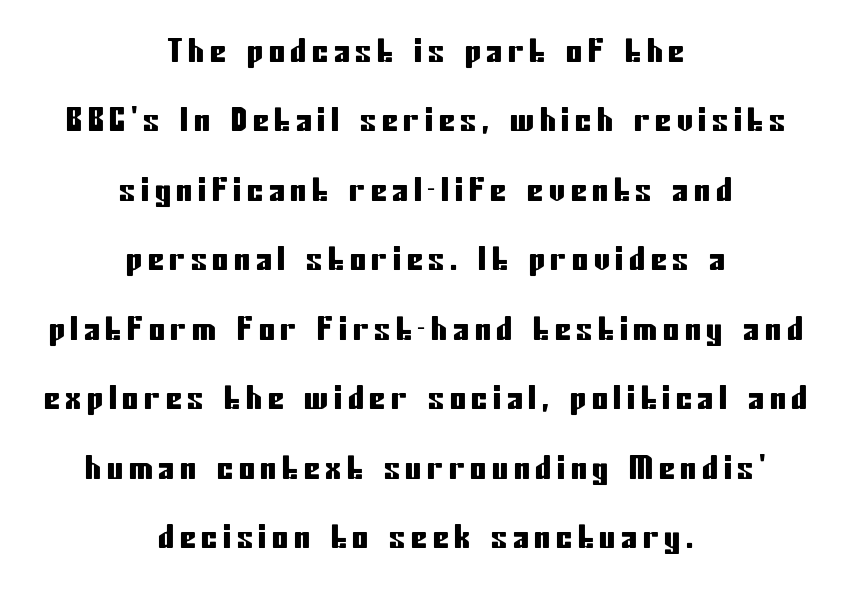
Q: Is the text italic (slanted)? A: No, it is upright.
Q: Is the typeface a serif or a sans-serif typeface? A: Sans-serif.
Q: Is the text underlined? A: No.
Q: How is the paragraph aligned? A: Centered.
Q: Is the spacing between lines tight, normal or loose? A: Loose.
Q: Width (condensed, normal, or wide)? A: Condensed.
Q: Stroke contrast? A: Low.
Q: x-height? A: Medium.
Q: Monospaced? A: No.
